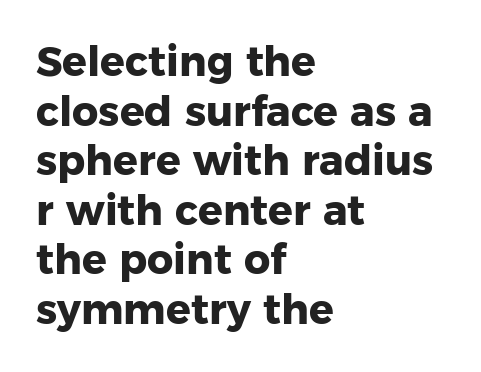
The image shows 41 px heavy sans-serif type, upright; set left-aligned, line spacing 1.21x, normal letter spacing, not underlined; low stroke contrast and a medium x-height.
